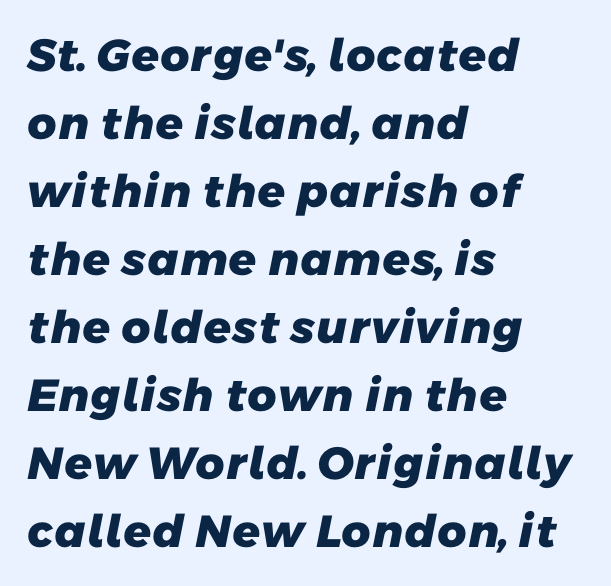
{"serif": "no", "bold": "yes", "weight": "heavy", "width": "normal", "stroke_contrast": "low", "x_height": "medium", "monospaced": "no", "underline": "no", "align": "left", "line_spacing": "normal", "line_spacing_ratio": 1.51, "letter_spacing": "normal", "letter_spacing_em": 0.0, "glyph_px": 45}
